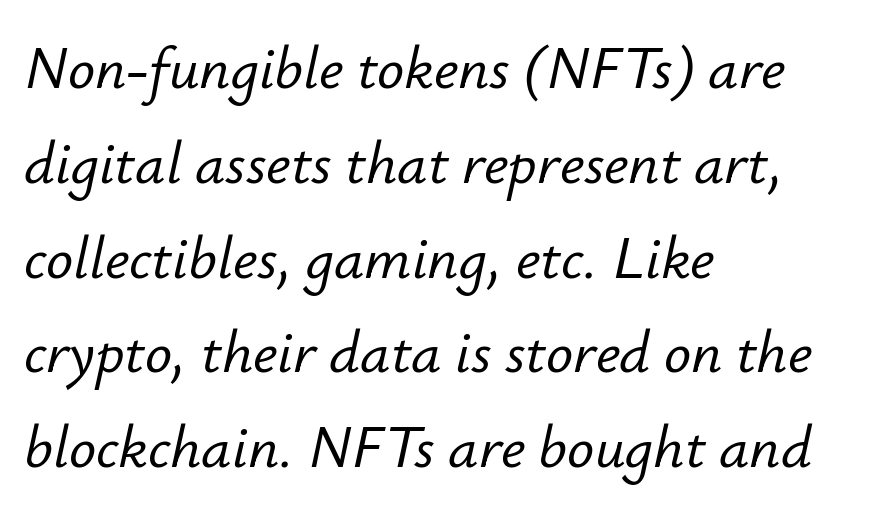
Line beginnings align vertically; line endings do not. You can tell it's italic because the verticals aren't actually vertical. Inter-character spacing is left at the font's built-in metrics. These lines are rendered in a variable-pitch font.
